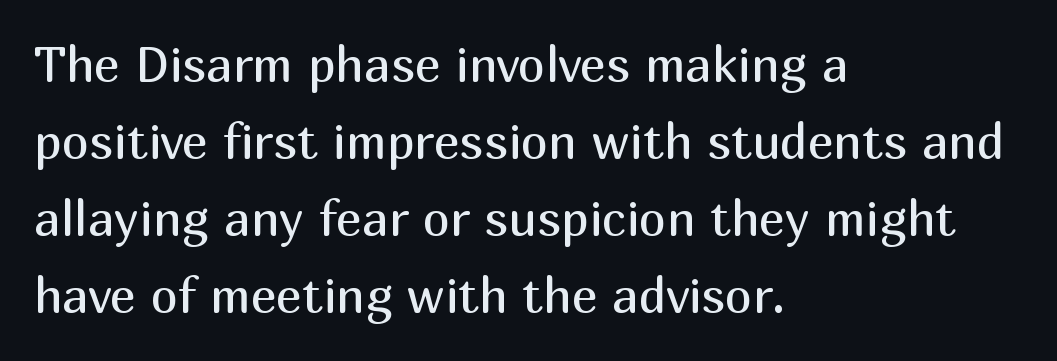
Each word holds together tightly as a unit, with standard inter-letter gaps. All the whitespace from short lines collects on the right. Compared with a typical body face, this is equally light or lighter still. The specimen omits any rule beneath the text block's lines.
